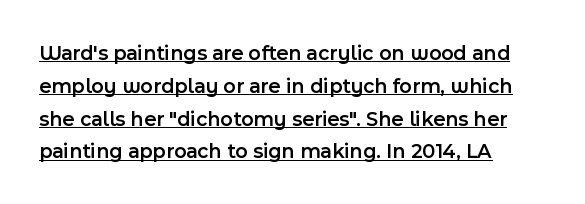
{"italic": "no", "bold": "semi", "underline": "yes", "align": "left", "line_spacing": "normal", "line_spacing_ratio": 1.56, "letter_spacing": "normal", "letter_spacing_em": 0.0, "glyph_px": 21}
